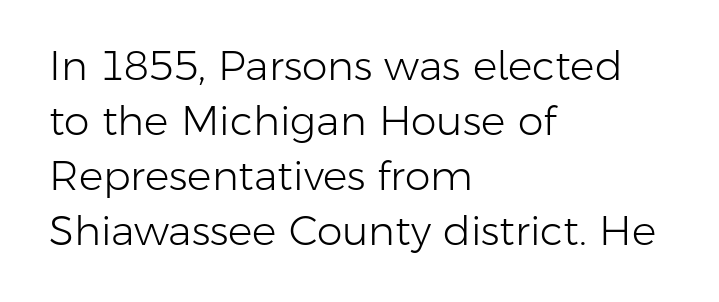
Unlike a traditional serif, this face leaves its strokes unadorned. Does the copy run flush right? No — it runs flush left. This is the regular roman posture of the typeface. The space directly below the letters is spotless. Spacing verdict: proportional, widths tailored to each character.
